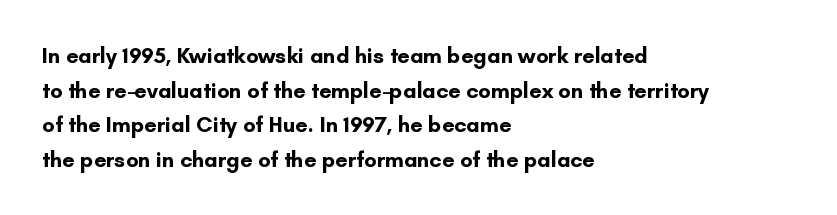
{"italic": "no", "bold": "yes", "underline": "no", "align": "left", "line_spacing": "normal", "line_spacing_ratio": 1.57, "letter_spacing": "normal", "letter_spacing_em": 0.0, "glyph_px": 22}
